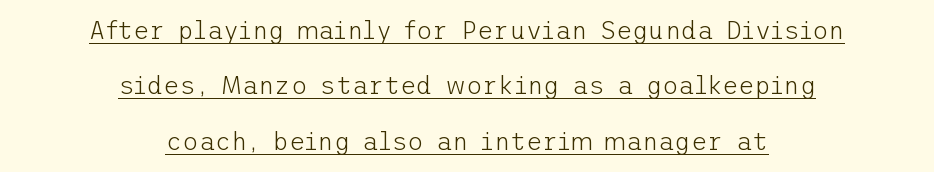
These lines stand farther apart than default settings would place them. The rendering uses the underline text-decoration. Stroke thickness stays within the range of a standard reading face or lighter. The tracking reads as untouched default to a designer's eye. Visually the block forms a symmetrical silhouette, jagged on both flanks.
